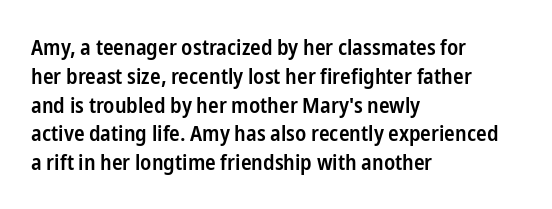
Left-aligned paragraph, ragged on the right. This sample uses plain, unmodified letter spacing. The lettering holds an erect, upright posture throughout. Underlining? Definitely not there. Students, this is semibold: more ink than regular, less than bold.
